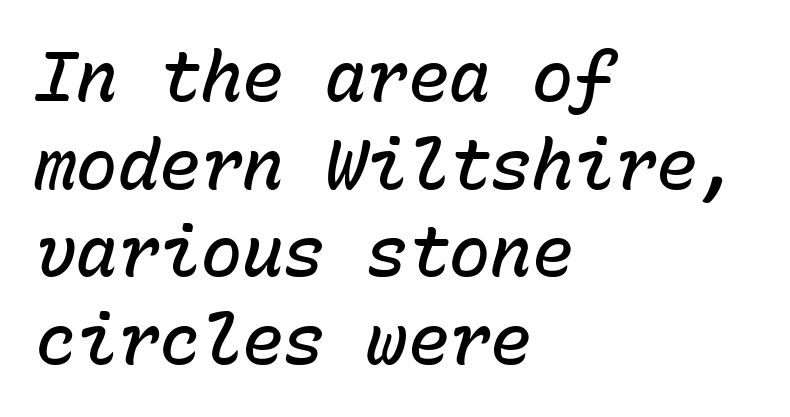
The rendering uses a moderate line-height, typical for paragraphs. If you drew a line through each stem, it would be angled. Here the glyphs are tracked normally, forming tight word shapes. Stroke thickness is moderately raised; the sample reads as semibold. Do the characters align in a grid? Yes, the font is monospaced. Horizontal alignment here is leftward, the default for most running prose.
